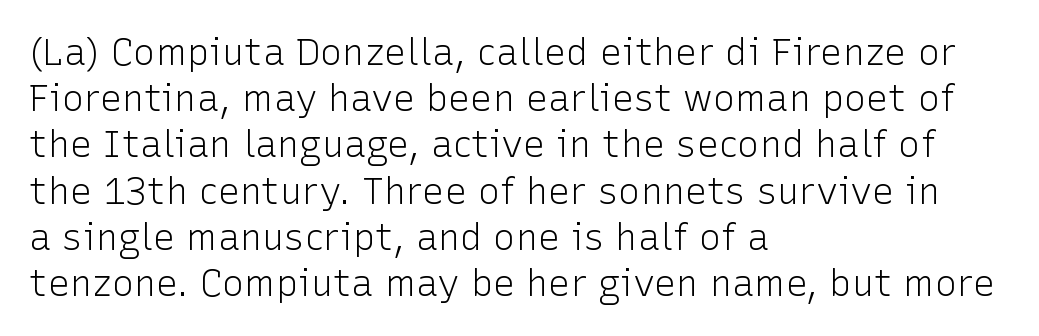
Q: Is the text bold? A: No.
Q: Is the text italic (slanted)? A: No, it is upright.
Q: Is the typeface a serif or a sans-serif typeface? A: Sans-serif.
Q: Is the text underlined? A: No.
Q: How is the paragraph aligned? A: Left-aligned.
Q: Is the spacing between letters normal or unusually wide? A: Normal.
Q: Is the spacing between lines tight, normal or loose? A: Normal.
Q: Width (condensed, normal, or wide)? A: Normal.
Q: Stroke contrast? A: Low.
Q: x-height? A: Medium.
Q: Monospaced? A: No.
